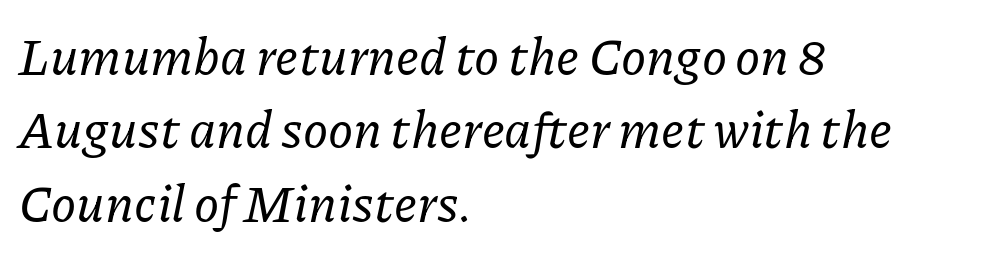
The face used here is rendered with its standard letterfit. Yep, those are serifs on the letters. The paragraph shown leans on its left margin. The rendering uses natural spacing where letterforms have individual widths. This sample keeps an unexceptional amount of space between lines.
